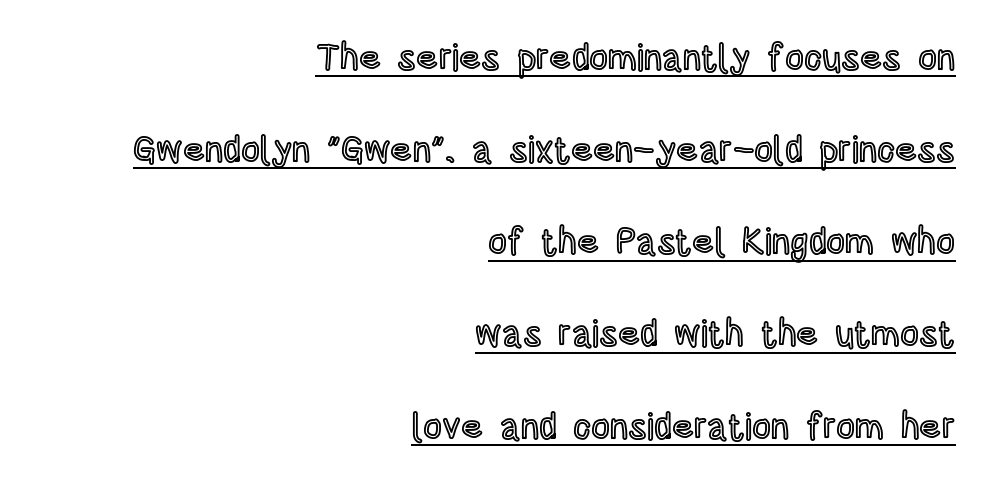
Q: Is the text italic (slanted)? A: No, it is upright.
Q: Is the text underlined? A: Yes.
Q: How is the paragraph aligned? A: Right-aligned.
Q: Is the spacing between letters normal or unusually wide? A: Normal.
Q: Is the spacing between lines tight, normal or loose? A: Loose.
Q: Width (condensed, normal, or wide)? A: Condensed.
Q: x-height? A: Large.
Q: Monospaced? A: No.
